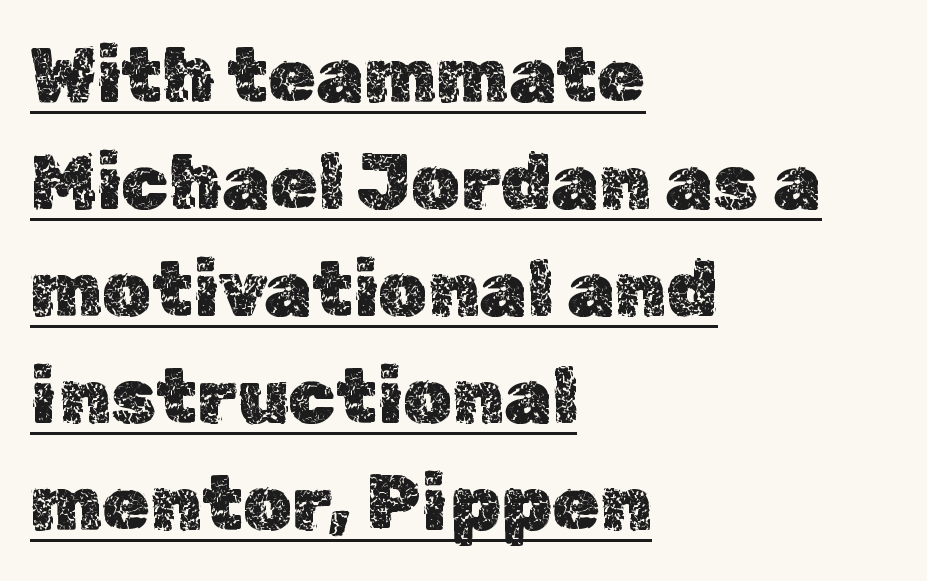
Q: Is the text italic (slanted)? A: No, it is upright.
Q: Is the text underlined? A: Yes.
Q: How is the paragraph aligned? A: Left-aligned.
Q: Is the spacing between letters normal or unusually wide? A: Normal.
Q: Is the spacing between lines tight, normal or loose? A: Normal.
Q: Width (condensed, normal, or wide)? A: Normal.
Q: x-height? A: Medium.
Q: Monospaced? A: No.
